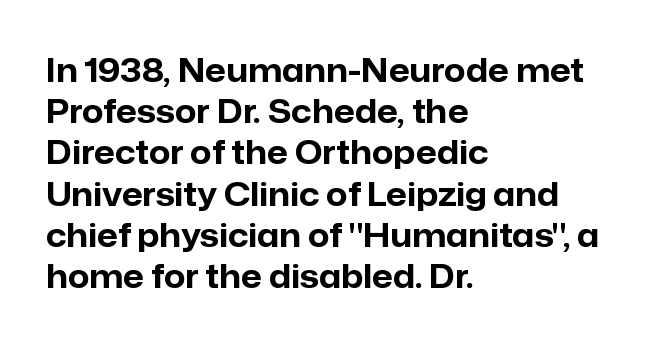
{"serif": "no", "italic": "no", "bold": "yes", "weight": "bold", "width": "normal", "stroke_contrast": "low", "x_height": "medium", "monospaced": "no", "underline": "no", "align": "left", "line_spacing": "normal", "line_spacing_ratio": 1.25, "letter_spacing": "normal", "letter_spacing_em": 0.0, "glyph_px": 33}
